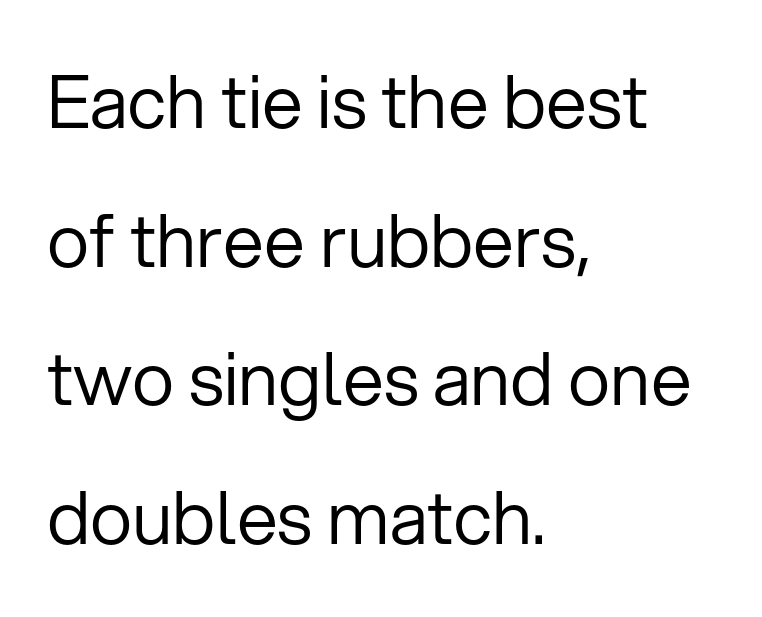
{"serif": "no", "italic": "no", "bold": "no", "weight": "regular", "width": "normal", "stroke_contrast": "low", "x_height": "medium", "monospaced": "no", "underline": "no", "align": "left", "line_spacing": "loose", "line_spacing_ratio": 1.9, "letter_spacing": "normal", "letter_spacing_em": 0.0, "glyph_px": 73}
